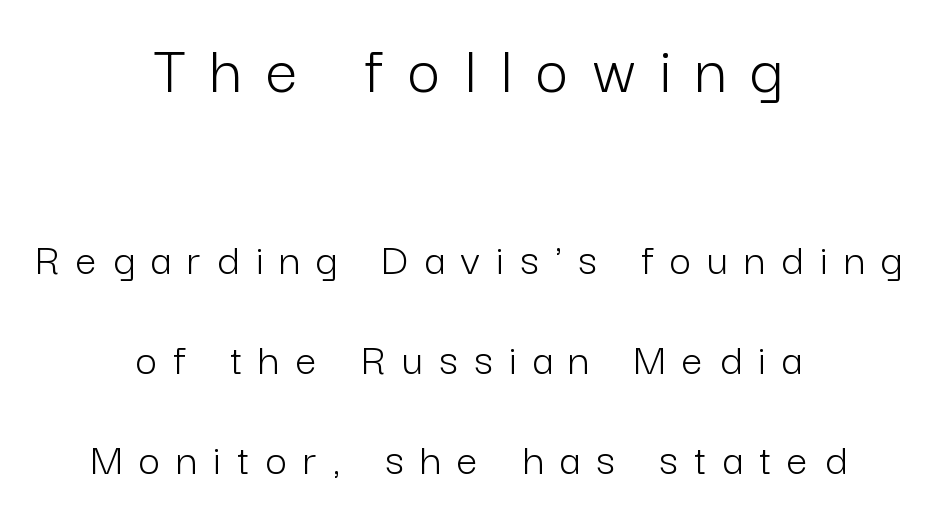
{"serif": "no", "italic": "no", "bold": "no", "weight": "light", "width": "normal", "stroke_contrast": "low", "x_height": "medium", "monospaced": "no", "underline": "no", "align": "center", "line_spacing": "loose", "line_spacing_ratio": 2.13, "letter_spacing": "wide", "letter_spacing_em": 0.35, "larger_block": "first", "size_ratio": 1.51, "glyph_px": 71}
